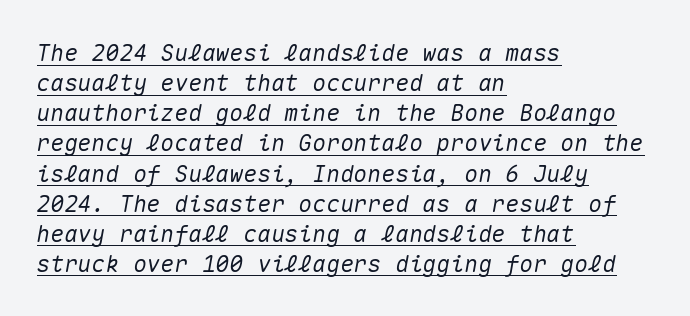
Q: Is the text italic (slanted)? A: Yes, it leans right by about 10 degrees.
Q: Is the text underlined? A: Yes.
Q: How is the paragraph aligned? A: Left-aligned.
Q: Is the spacing between letters normal or unusually wide? A: Normal.
Q: Is the spacing between lines tight, normal or loose? A: Normal.
